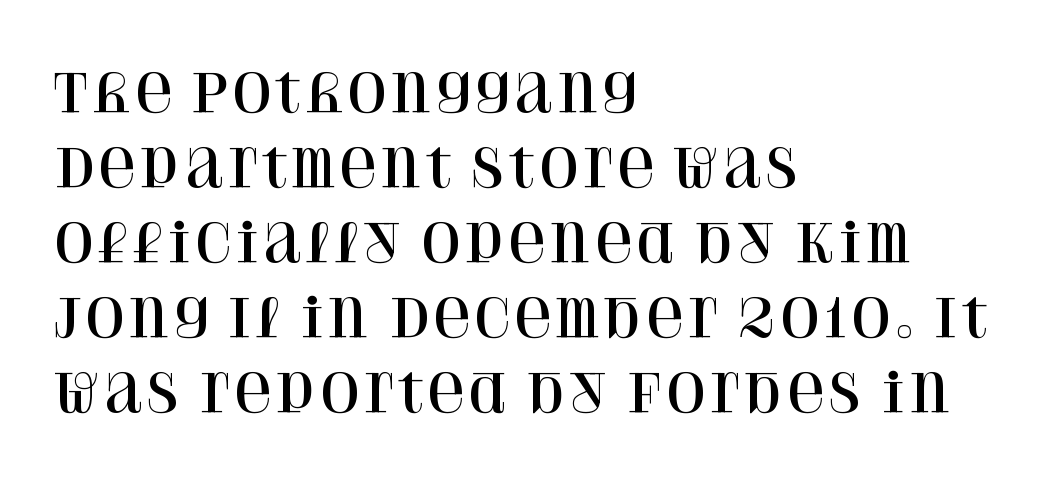
{"serif": "yes", "italic": "no", "width": "normal", "stroke_contrast": "high", "x_height": "large", "monospaced": "no", "underline": "no", "align": "left", "line_spacing": "normal", "line_spacing_ratio": 1.44, "letter_spacing": "normal", "letter_spacing_em": 0.0, "glyph_px": 52}
